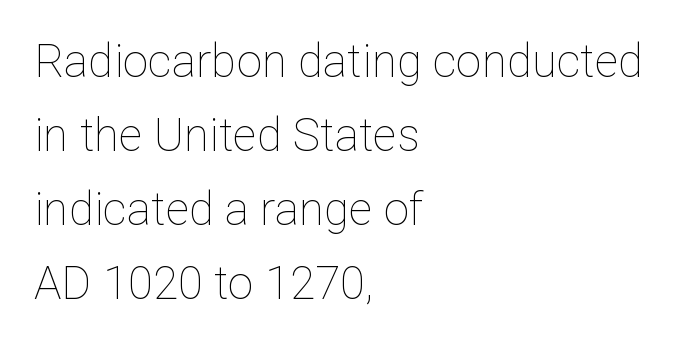
The face used here is proportionally spaced, like ordinary book or web type. Vertical strokes here are truly vertical. No extra tracking has been applied to these lines. Bold? No — there's no thickening of the strokes. Quick note: interline space is typical.
